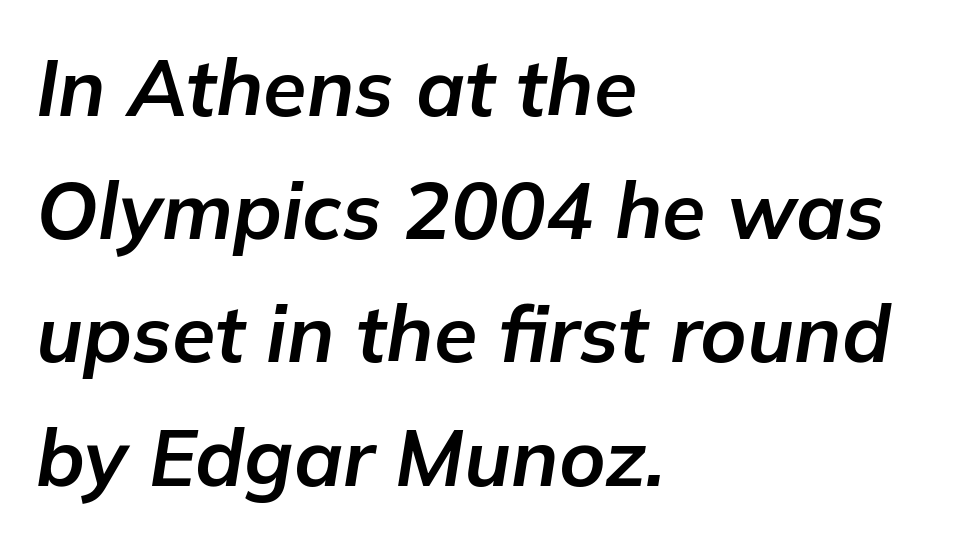
Q: Is the text bold? A: Yes.
Q: Is the text italic (slanted)? A: Yes, it leans right by about 9 degrees.
Q: Is the text underlined? A: No.
Q: How is the paragraph aligned? A: Left-aligned.
Q: Is the spacing between letters normal or unusually wide? A: Normal.
Q: Is the spacing between lines tight, normal or loose? A: Normal.
Q: Width (condensed, normal, or wide)? A: Normal.
Q: Stroke contrast? A: Low.
Q: x-height? A: Medium.
Q: Monospaced? A: No.
